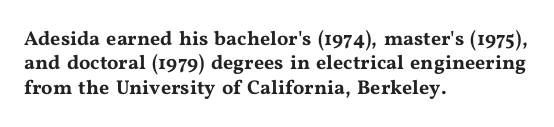
The image shows 20 px text type, upright; set left-aligned, line spacing 1.22x, normal letter spacing, not underlined.
